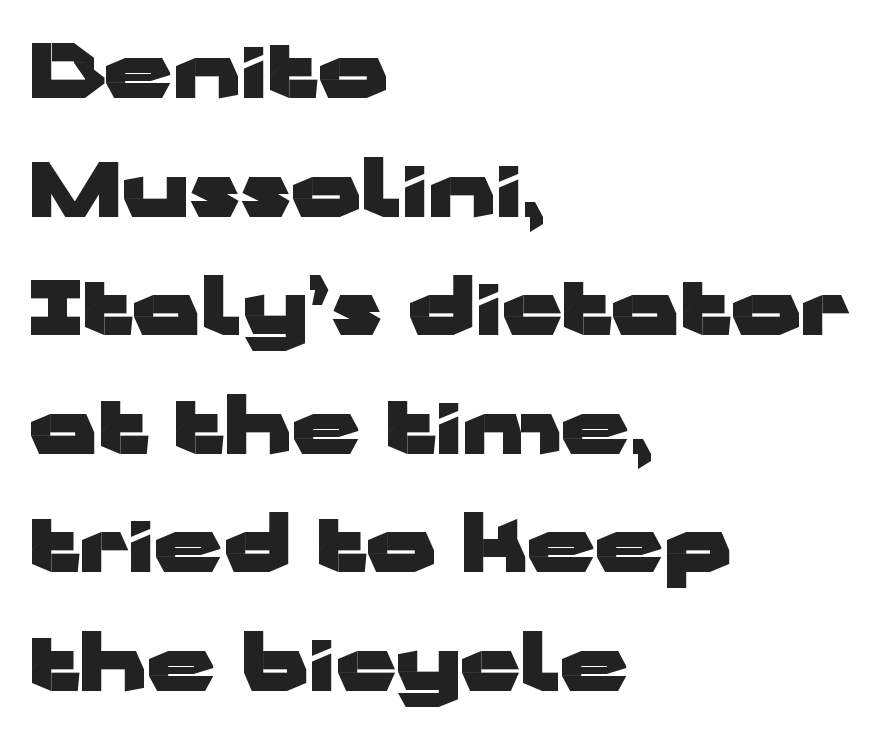
{"serif": "no", "italic": "no", "bold": "yes", "weight": "heavy", "width": "wide", "stroke_contrast": "low", "x_height": "medium", "monospaced": "no", "underline": "no", "align": "left", "line_spacing": "normal", "line_spacing_ratio": 1.56, "letter_spacing": "normal", "letter_spacing_em": 0.0, "glyph_px": 76}
